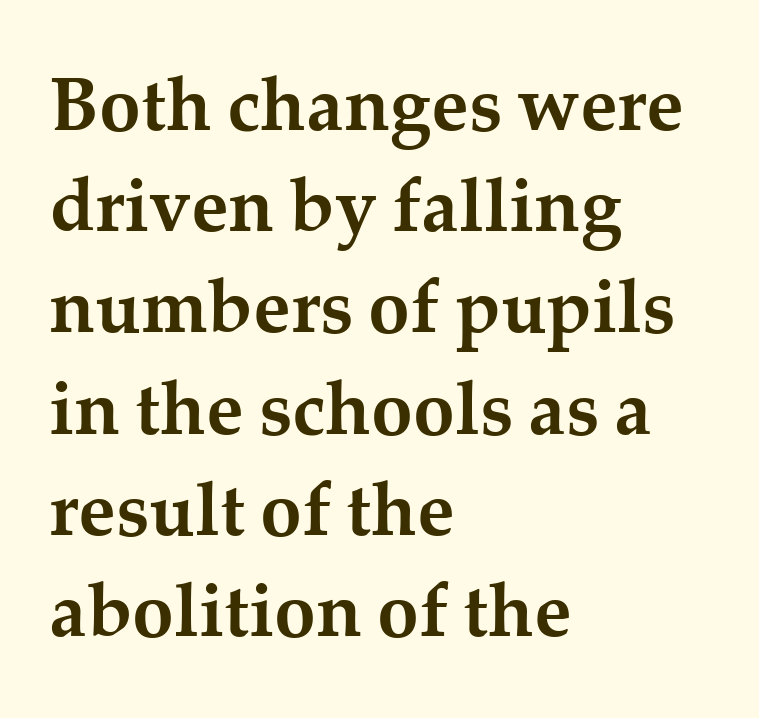
{"serif": "yes", "italic": "no", "bold": "yes", "weight": "semibold", "width": "normal", "stroke_contrast": "medium", "x_height": "medium", "monospaced": "no", "underline": "no", "align": "left", "line_spacing": "normal", "line_spacing_ratio": 1.35, "letter_spacing": "normal", "letter_spacing_em": 0.0, "glyph_px": 75}
